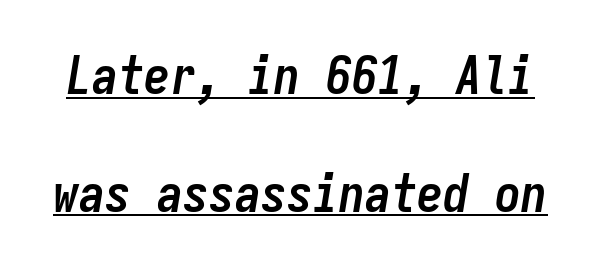
The image shows 52 px semibold, condensed type, italic (leaning right), monospaced; set loose line spacing (2.26x), normal letter spacing, underlined; low stroke contrast and a medium x-height.
